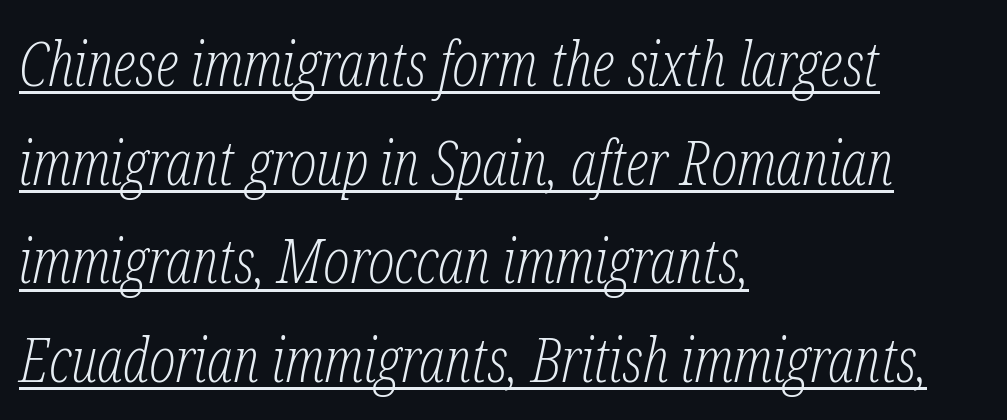
Q: Is the text bold? A: No.
Q: Is the text italic (slanted)? A: Yes, it leans right by about 12 degrees.
Q: Is the typeface a serif or a sans-serif typeface? A: Serif.
Q: Is the text underlined? A: Yes.
Q: How is the paragraph aligned? A: Left-aligned.
Q: Is the spacing between letters normal or unusually wide? A: Normal.
Q: Is the spacing between lines tight, normal or loose? A: Normal.
Q: Width (condensed, normal, or wide)? A: Condensed.
Q: Stroke contrast? A: Low.
Q: x-height? A: Medium.
Q: Monospaced? A: No.
